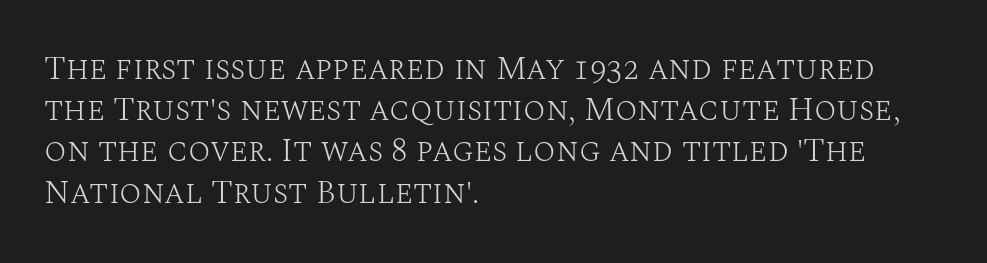
The image shows 33 px light serif type, upright; set left-aligned, normal line spacing (1.25x), normal letter spacing, not underlined; medium stroke contrast and a large x-height.
